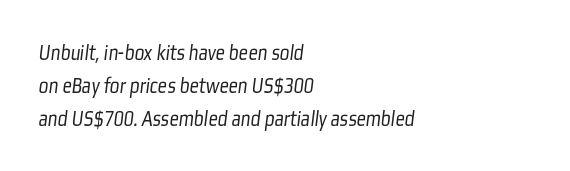
The image shows 23 px text type; set left-aligned, normal line spacing (1.44x), normal letter spacing, not underlined.
